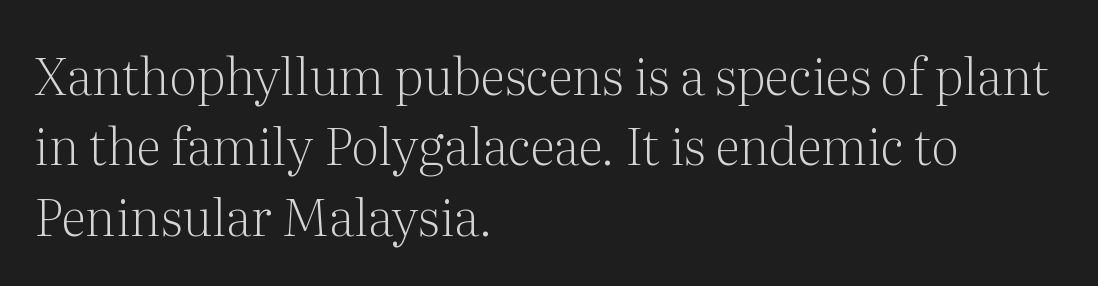
The image shows 51 px light serif type, upright; set left-aligned, normal line spacing (1.38x), normal letter spacing, not underlined; medium stroke contrast and a medium x-height.
